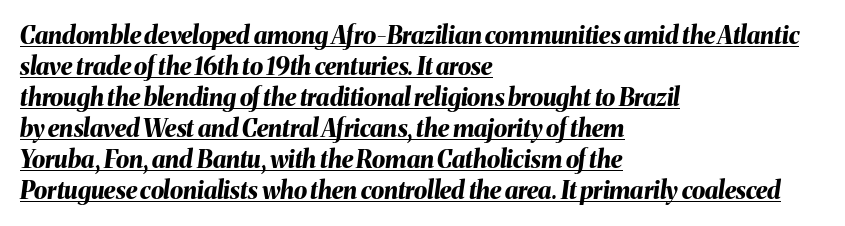
The image shows 24 px bold type, italic (leaning right); set left-aligned, normal line spacing (1.29x), normal letter spacing, underlined.
